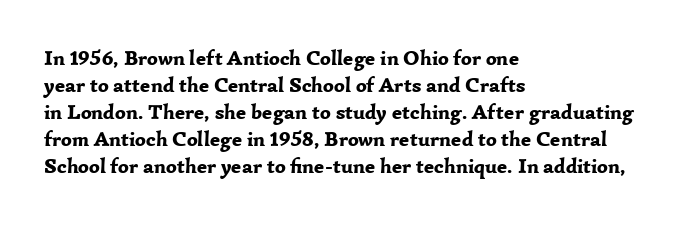
The space directly below the letters is spotless. In terms of leading, this rendering sits right in the middle. Notice how the stems are strictly vertical — no italics here. Honestly, the letter spacing is just normal — you wouldn't notice it. Typesetter's note: full bold, strokes at maximum text heaviness.
